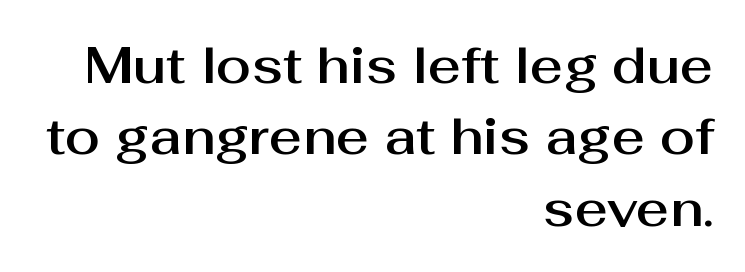
{"serif": "no", "italic": "no", "width": "normal", "stroke_contrast": "medium", "x_height": "medium", "monospaced": "no", "underline": "no", "align": "right", "line_spacing": "normal", "line_spacing_ratio": 1.4, "letter_spacing": "normal", "letter_spacing_em": 0.0, "glyph_px": 51}
